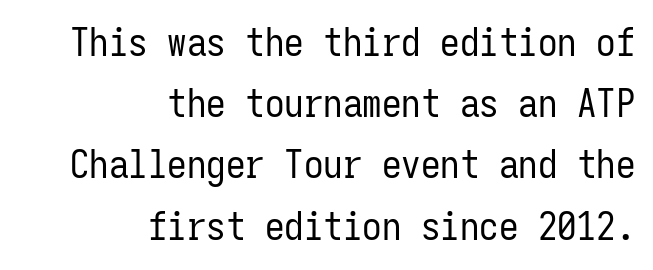
Words float on clear page, feet unadorned. You could call the tracking neutral — neither tight nor loose. These lines sit exactly where default settings would place them. In terms of letterform style, serifs are entirely absent. Does the copy run flush right? Yes — the right margin is perfectly even. Looks like terminal output: every glyph gets an equal slot.
